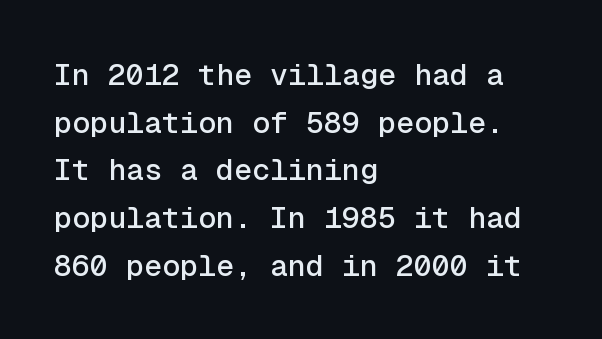
This sample uses plain, unmodified letter spacing. Grotesque or geometric, the face here clearly has no serifs. In terms of leading, this rendering sits right in the middle. This sample uses an upright cut, with every glyph sitting square on the baseline. Honestly, there is no underline to notice here at all. Casual observation: everything's shoved over to the left.
